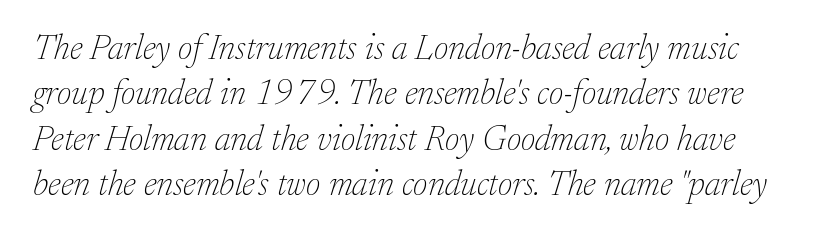
{"serif": "yes", "italic": "yes", "lean": "right", "slant_degrees": 17, "bold": "no", "weight": "thin", "width": "normal", "stroke_contrast": "low", "x_height": "medium", "monospaced": "no", "underline": "no", "line_spacing": "normal", "line_spacing_ratio": 1.3, "letter_spacing": "normal", "letter_spacing_em": 0.0, "glyph_px": 35}
